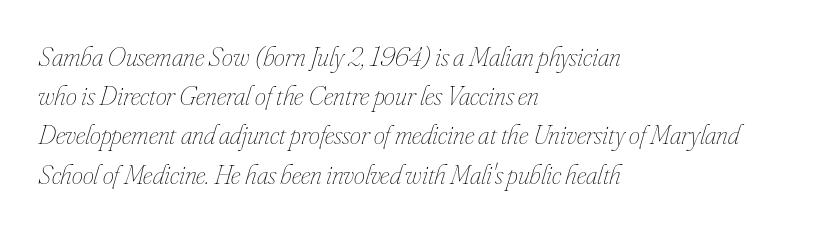
{"italic": "yes", "lean": "right", "slant_degrees": 16, "bold": "no", "weight": "thin", "width": "condensed", "stroke_contrast": "low", "x_height": "small", "monospaced": "no", "underline": "no", "align": "left", "line_spacing": "normal", "line_spacing_ratio": 1.4, "letter_spacing": "normal", "letter_spacing_em": 0.0, "glyph_px": 28}
